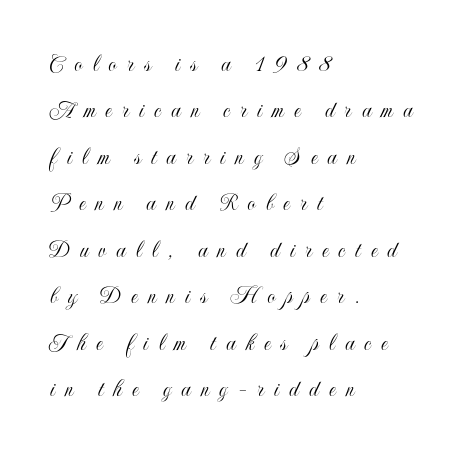
These lines are set flush left with a ragged right edge. The tracking jumps out immediately: characters are airy and widely separated. Just letters on the line, the space beneath them empty.
